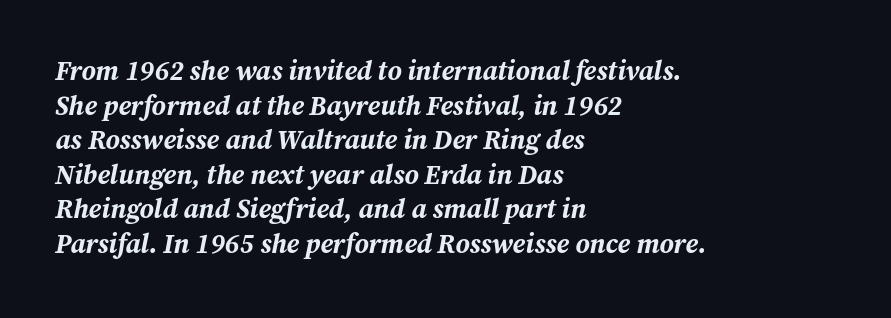
Honestly, there is no underline to notice here at all. Looking at the ascenders, they clearly lean. Every letter is thick-stroked: bold, no question. The tracking reads as untouched default to a designer's eye.
